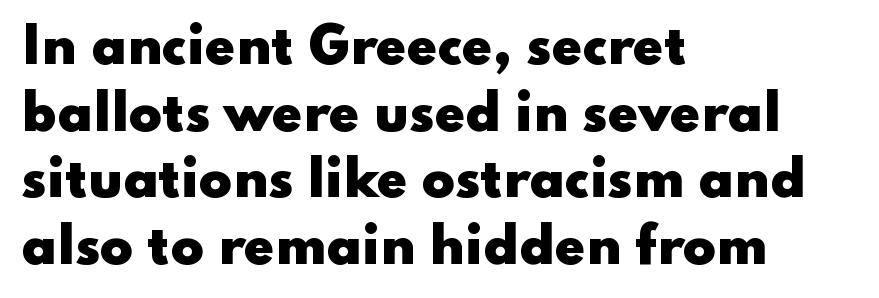
{"serif": "no", "italic": "no", "bold": "yes", "weight": "heavy", "width": "wide", "stroke_contrast": "low", "x_height": "small", "monospaced": "no", "underline": "no", "align": "left", "line_spacing": "normal", "line_spacing_ratio": 1.36, "letter_spacing": "normal", "letter_spacing_em": 0.0, "glyph_px": 49}
